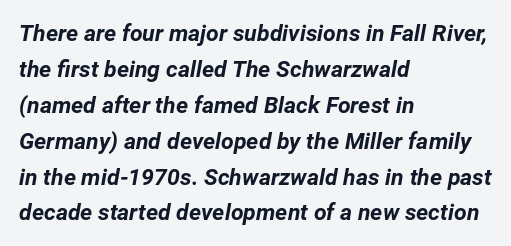
The image shows 23 px bold type, italic (leaning right); set left-aligned, normal line spacing (1.56x), normal letter spacing, not underlined.
